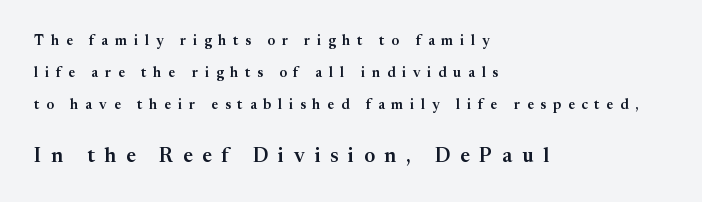
The image shows 20 px text type, upright; set left-aligned, loose line spacing (2.3x), unusually wide letter spacing (+0.49 em), not underlined; the second (bottom) block is 1.43x larger.
